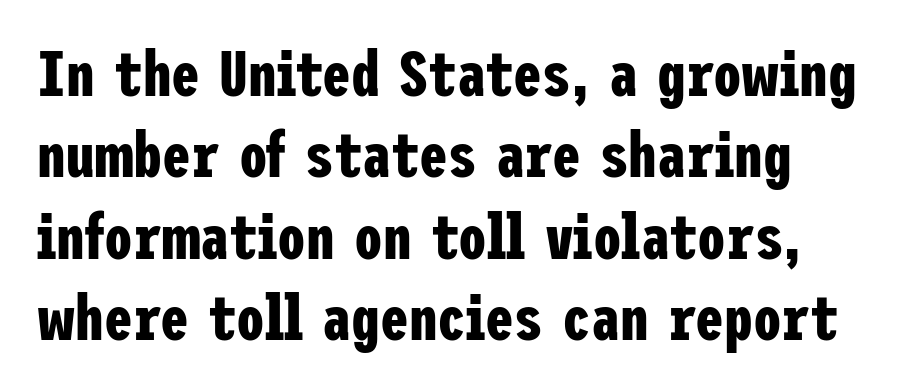
Q: Is the text bold? A: Yes.
Q: Is the text italic (slanted)? A: No, it is upright.
Q: Is the typeface a serif or a sans-serif typeface? A: Sans-serif.
Q: Is the text underlined? A: No.
Q: How is the paragraph aligned? A: Left-aligned.
Q: Is the spacing between letters normal or unusually wide? A: Normal.
Q: Is the spacing between lines tight, normal or loose? A: Normal.
Q: Width (condensed, normal, or wide)? A: Condensed.
Q: Stroke contrast? A: Low.
Q: x-height? A: Medium.
